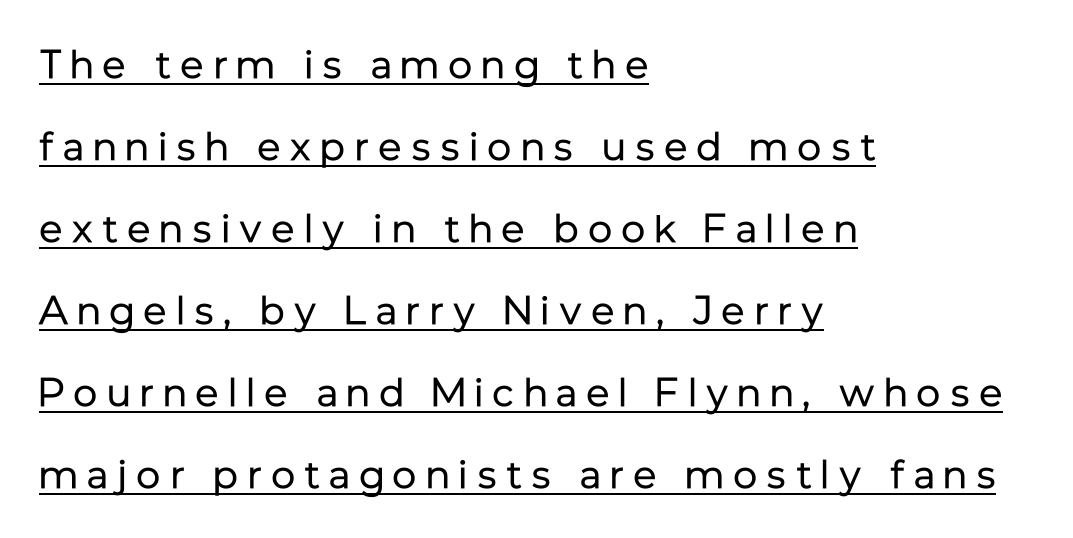
Looks like regular typesetting: each glyph gets only the width it needs. Line spacing here is loose. This rendering uses left alignment, leaving the right contour irregular. The letters stand upright; this is a roman face. A continuous stroke trails under the words, as in a hyperlink.
